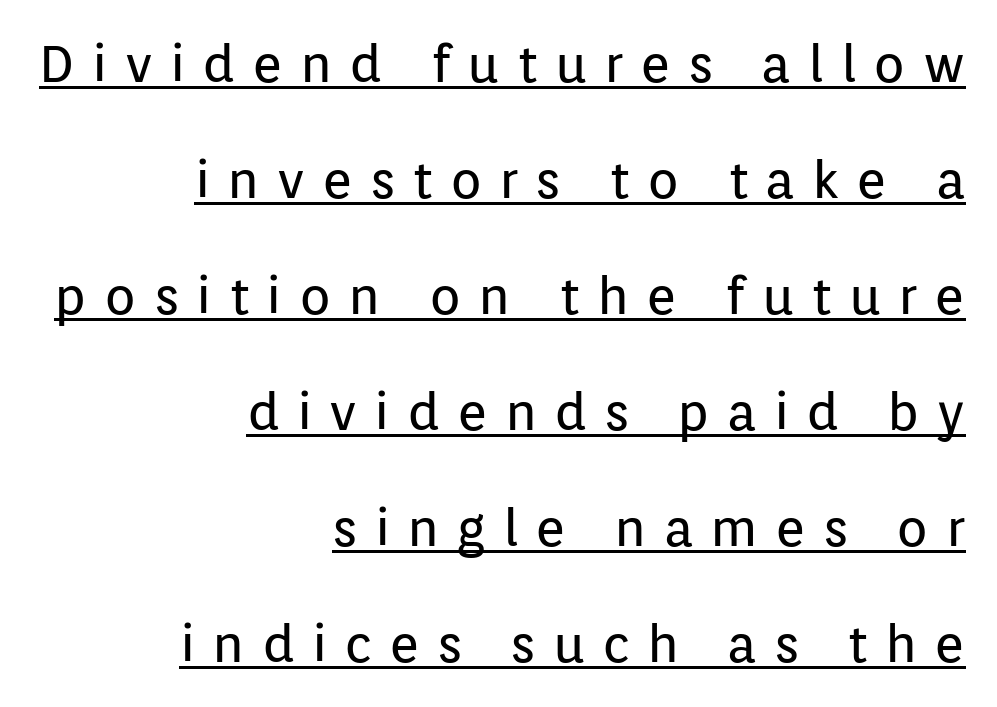
Q: Is the text bold? A: No.
Q: Is the text italic (slanted)? A: No, it is upright.
Q: Is the typeface a serif or a sans-serif typeface? A: Sans-serif.
Q: Is the text underlined? A: Yes.
Q: How is the paragraph aligned? A: Right-aligned.
Q: Is the spacing between letters normal or unusually wide? A: Unusually wide.
Q: Is the spacing between lines tight, normal or loose? A: Loose.
Q: Width (condensed, normal, or wide)? A: Normal.
Q: Stroke contrast? A: Low.
Q: x-height? A: Medium.
Q: Monospaced? A: No.
